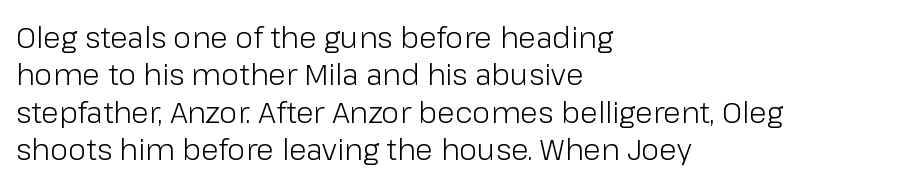
The type is set solid horizontally, with unmodified tracking. Check where the strokes stop: nothing finishes them off — pure sans. Looks like regular typesetting: each glyph gets only the width it needs. The area under the type is left untouched.
